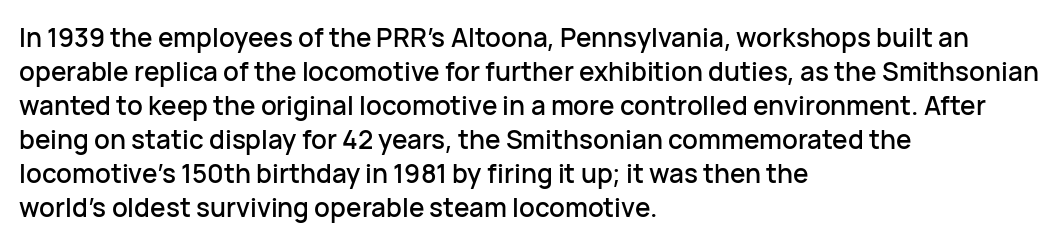
The passage is arranged the way most books set body copy — flush left. This is roman type, the default non-slanted kind. The rows are spaced the way most documents space them. The letterforms sit shoulder to shoulder at normal distance. Honestly, there is no underline to notice here at all.
